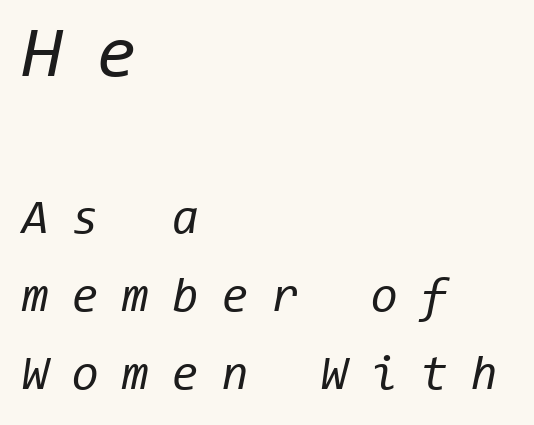
The letterforms sit at book weight or below. The earlier block is typeset at a bigger size than the later block. A typesetter would call this heavily tracked-out type. Reading down the column, the eye jumps a familiar distance to each next line.
